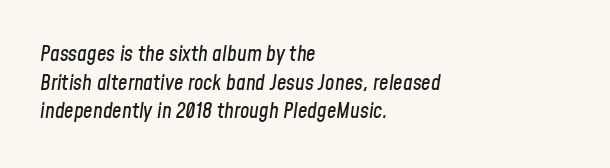
Line spacing here is normal. Line beginnings align vertically; line endings do not. The gaps between neighbouring characters are ordinary and unremarkable. Italic: yes, the glyphs are oblique. The words here are not underlined.
